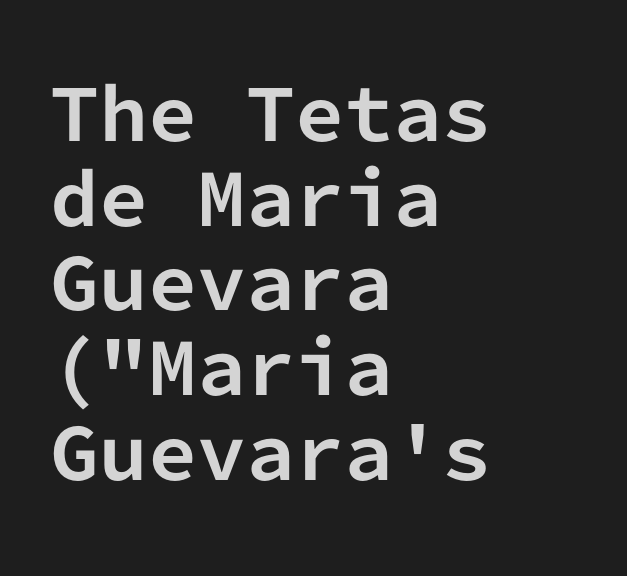
The foot of each line stays bare and open. This sample has the even, mechanical cadence of fixed-width lettering. A full-strength bold gives these letters their thick strokes. Type style note: lacks serifs. Horizontal alignment here is leftward, the default for most running prose.
